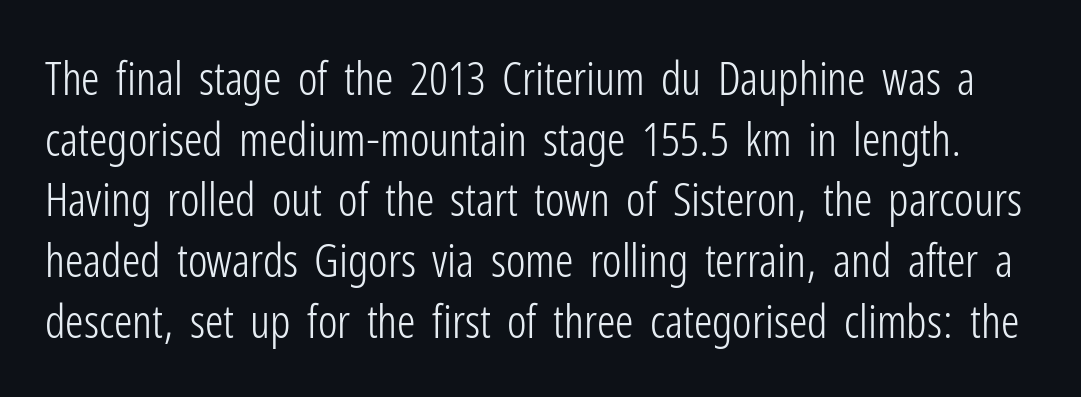
The foot of each line stays bare and open. The letters stand straight up with perfectly vertical stems. The weight would be labelled regular, book, light, or lighter still. A typesetter would call this proportional, since set widths differ per character.
